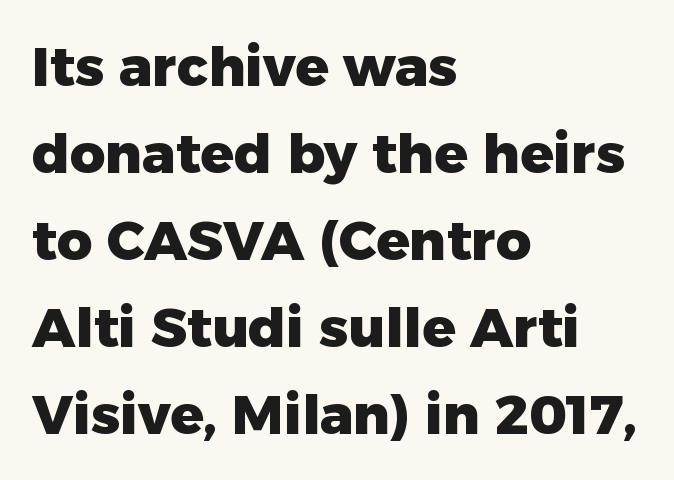
The strip under each line holds only bare page. The typesetter chose a ragged-right arrangement here. This sample uses plain, unmodified letter spacing. One glance says typical: line gaps are just what's usual.
